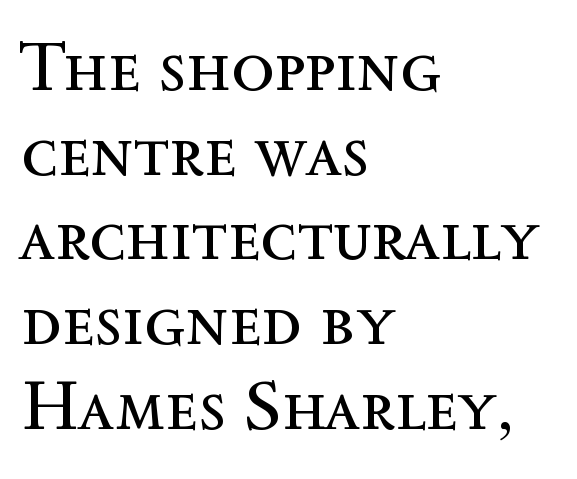
{"italic": "no", "bold": "no", "weight": "regular", "width": "normal", "x_height": "medium", "monospaced": "no", "underline": "no", "align": "left", "line_spacing_ratio": 1.21, "letter_spacing": "normal", "letter_spacing_em": 0.0, "glyph_px": 70}
